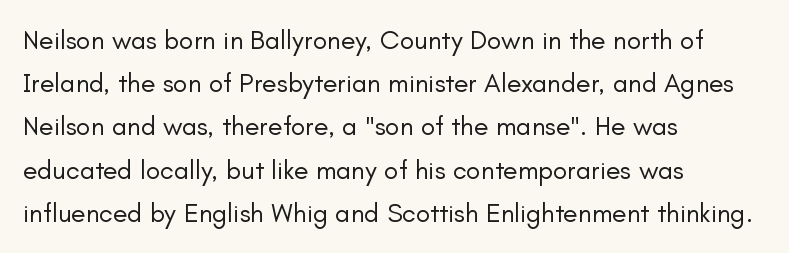
{"italic": "no", "bold": "no", "underline": "no", "align": "left", "line_spacing": "normal", "line_spacing_ratio": 1.6, "letter_spacing": "normal", "letter_spacing_em": 0.0, "glyph_px": 27}
